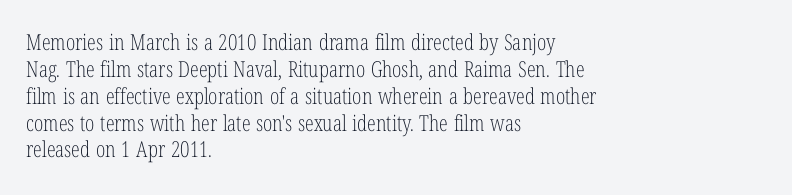
Q: Is the text bold? A: No.
Q: Is the text italic (slanted)? A: No, it is upright.
Q: Is the text underlined? A: No.
Q: How is the paragraph aligned? A: Left-aligned.
Q: Is the spacing between letters normal or unusually wide? A: Normal.
